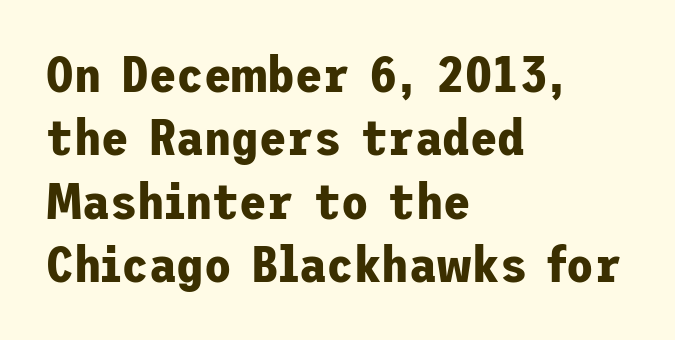
The image shows 50 px bold sans-serif type, upright; set left-aligned, normal line spacing (1.27x), normal letter spacing, not underlined; low stroke contrast and a medium x-height.
